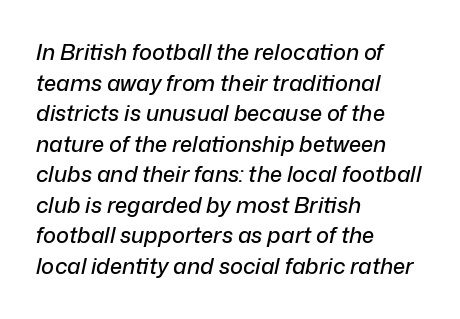
The image shows 22 px text type, italic (leaning right); set left-aligned, normal line spacing (1.39x), normal letter spacing, not underlined.
